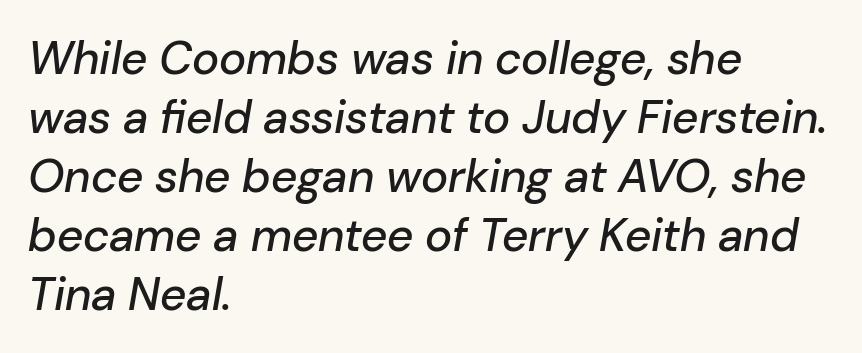
The rows are spaced the way most documents space them. The passage shown is typed in a proportional face where columns would drift. Style check: oblique. Horizontal alignment here is leftward, the default for most running prose. Clear beneath every line of the passage.
